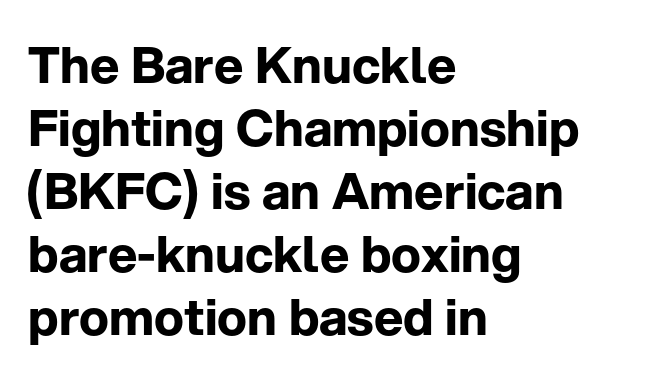
The image shows 50 px bold sans-serif type, upright; set left-aligned, normal line spacing (1.26x), normal letter spacing, not underlined; low stroke contrast and a medium x-height.
